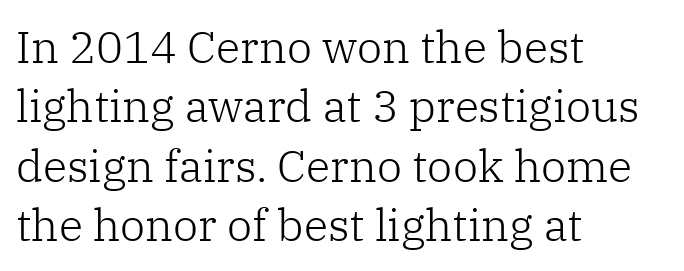
{"serif": "yes", "italic": "no", "bold": "no", "weight": "light", "width": "normal", "stroke_contrast": "low", "x_height": "medium", "monospaced": "no", "underline": "no", "align": "left", "line_spacing": "normal", "line_spacing_ratio": 1.32, "letter_spacing": "normal", "letter_spacing_em": 0.0, "glyph_px": 45}
